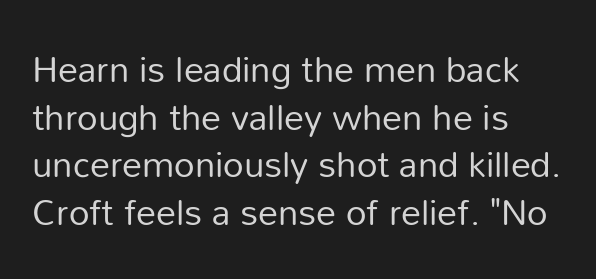
Q: Is the text bold? A: No.
Q: Is the text italic (slanted)? A: No, it is upright.
Q: Is the typeface a serif or a sans-serif typeface? A: Sans-serif.
Q: Is the text underlined? A: No.
Q: How is the paragraph aligned? A: Left-aligned.
Q: Is the spacing between letters normal or unusually wide? A: Normal.
Q: Is the spacing between lines tight, normal or loose? A: Normal.
Q: Width (condensed, normal, or wide)? A: Normal.
Q: Stroke contrast? A: Low.
Q: x-height? A: Medium.
Q: Monospaced? A: No.
